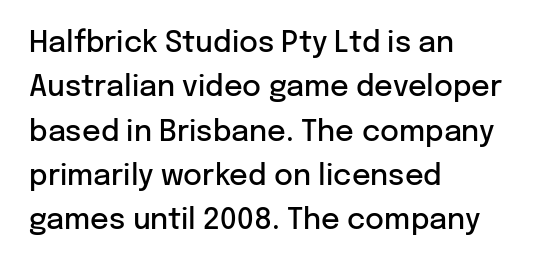
{"serif": "no", "italic": "no", "bold": "semi", "weight": "semibold", "width": "normal", "stroke_contrast": "low", "x_height": "medium", "monospaced": "no", "underline": "no", "align": "left", "line_spacing": "normal", "line_spacing_ratio": 1.53, "letter_spacing": "normal", "letter_spacing_em": 0.0, "glyph_px": 29}
